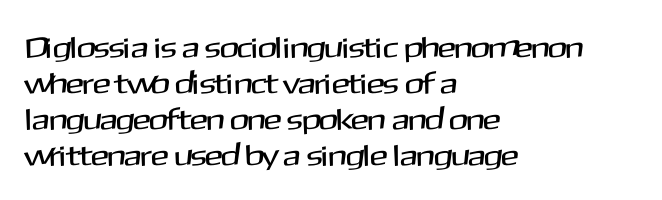
{"serif": "no", "italic": "no", "width": "normal", "stroke_contrast": "medium", "x_height": "medium", "monospaced": "no", "underline": "no", "align": "left", "line_spacing_ratio": 1.2, "letter_spacing": "normal", "letter_spacing_em": 0.0, "glyph_px": 30}
